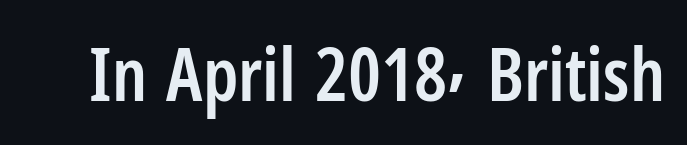
The image shows 73 px semibold, condensed sans-serif type, upright; set normal letter spacing, not underlined; low stroke contrast and a medium x-height.
